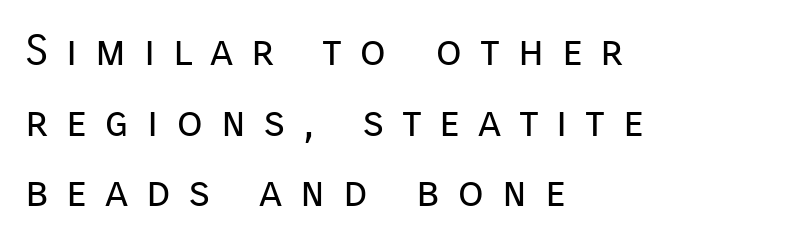
The image shows 43 px regular-weight sans-serif type, upright; set left-aligned, normal line spacing (1.64x), unusually wide letter spacing (+0.41 em), not underlined; low stroke contrast and a medium x-height.
